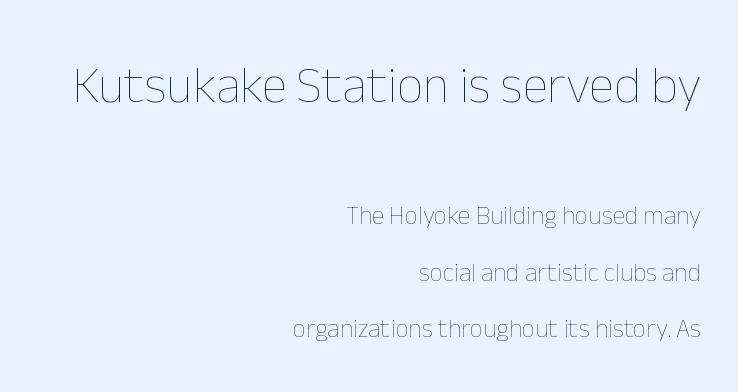
{"italic": "no", "bold": "no", "weight": "thin", "width": "normal", "stroke_contrast": "low", "x_height": "medium", "monospaced": "no", "underline": "no", "align": "right", "line_spacing": "loose", "line_spacing_ratio": 2.17, "letter_spacing": "normal", "letter_spacing_em": 0.0, "larger_block": "first", "size_ratio": 2.0, "glyph_px": 52}
